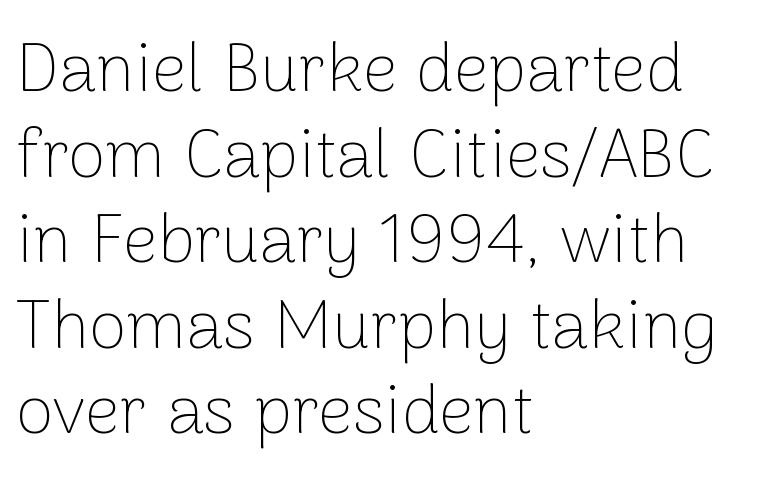
{"serif": "no", "italic": "no", "bold": "no", "weight": "thin", "width": "normal", "stroke_contrast": "low", "x_height": "medium", "monospaced": "no", "underline": "no", "align": "left", "line_spacing_ratio": 1.24, "letter_spacing": "normal", "letter_spacing_em": 0.0, "glyph_px": 69}
